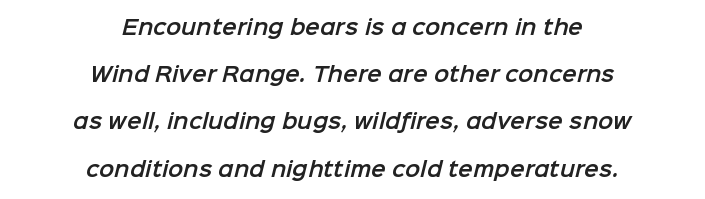
{"underline": "no", "align": "center", "line_spacing": "loose", "line_spacing_ratio": 2.36, "letter_spacing": "normal", "letter_spacing_em": 0.0, "glyph_px": 20}
